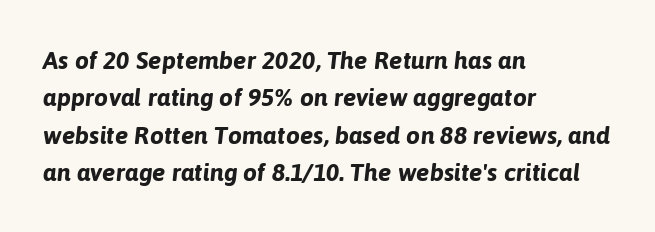
The image shows 25 px bold type, italic (leaning right); set left-aligned, normal line spacing (1.5x), normal letter spacing, not underlined.
